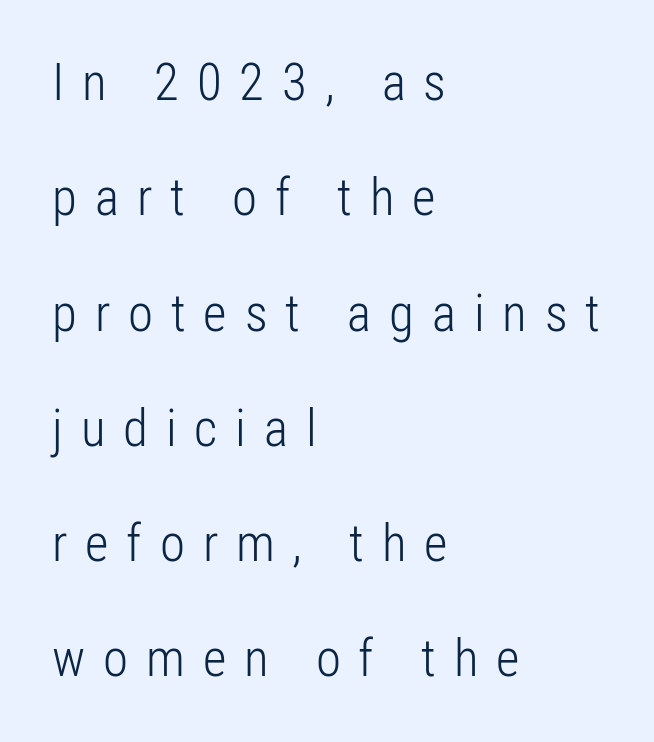
The block of text is sparse from top to bottom, with ample space between rows. Tall strokes in this sample are plumb rather than angled. Is this a heavy cut? Hardly; it is regular or lighter. A typesetter would label this face a sans. Horizontal alignment here is leftward, the default for most running prose.
